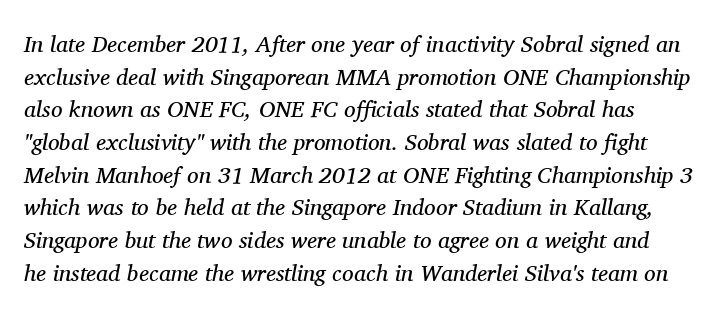
The image shows 23 px text type, italic (leaning right); set normal line spacing (1.42x), normal letter spacing, not underlined.
